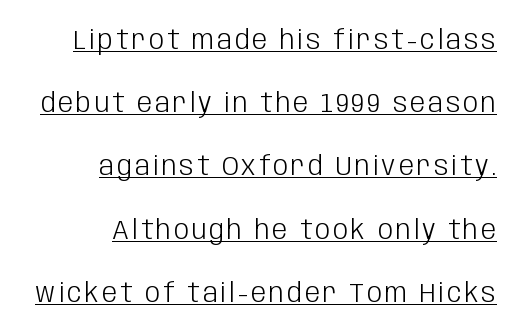
The image shows 27 px text type, upright; set right-aligned, loose line spacing (2.34x), underlined.
